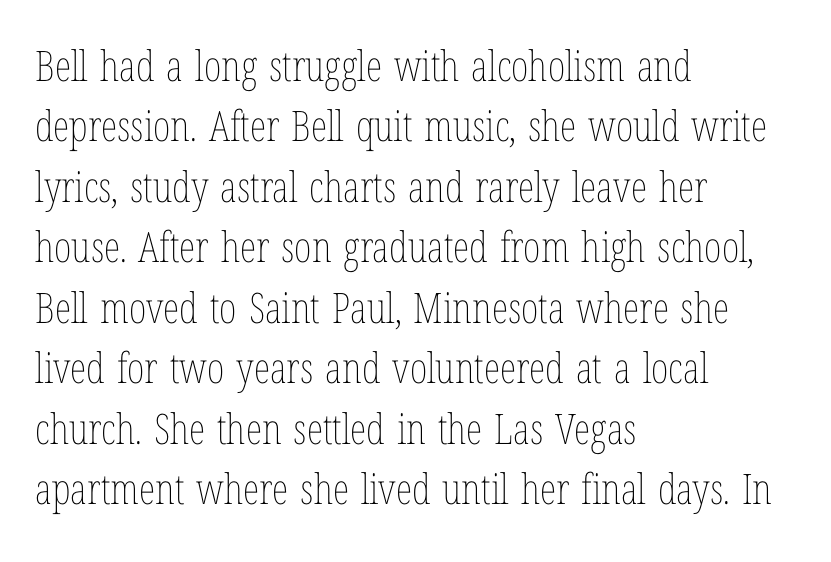
Each stroke keeps to a modest, everyday thickness or less. Proportional: the letters do not fall into vertical columns. Ascenders rise straight up at ninety degrees. A typesetter would call this leading conventional body-copy spacing. Look at the tracking — it's just the regular setting, nothing added. Horizontally, the lines are justified to the leading edge only.
